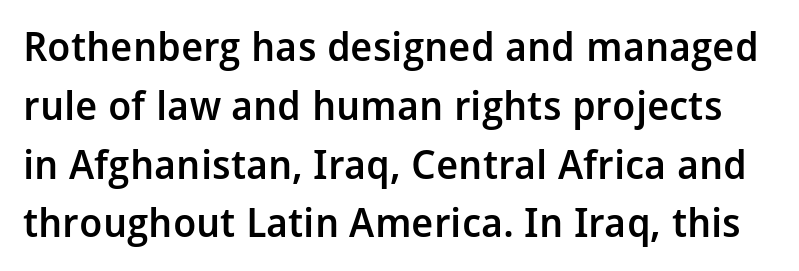
The image shows 40 px semibold sans-serif type, upright; set normal line spacing (1.47x), normal letter spacing, not underlined; low stroke contrast and a medium x-height.
